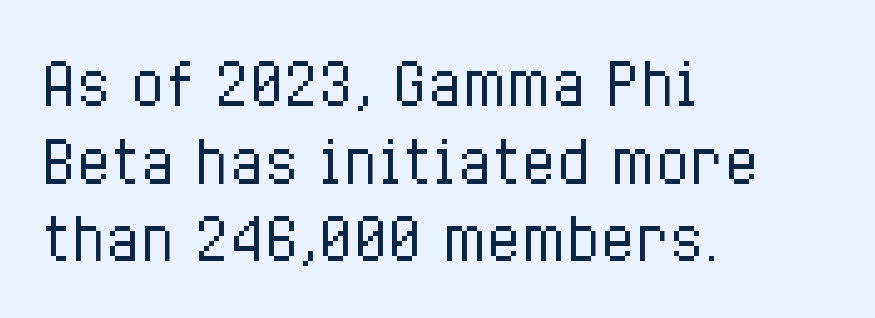
The image shows 57 px regular-weight, condensed type, upright; set left-aligned, normal line spacing (1.36x), normal letter spacing, not underlined; low stroke contrast and a medium x-height.
